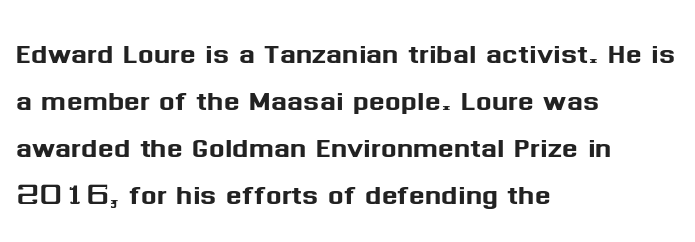
How are the letters spaced? Ordinarily, with no added tracking. Whoever set this chose a conventional vertical rhythm. Is the block centered? No — it sits flush against the left margin. I'd call this a sans setting — the letters go barefoot. Honestly, there is no underline to notice here at all. Think of a printed novel: that variable character pitch is what you see here.
